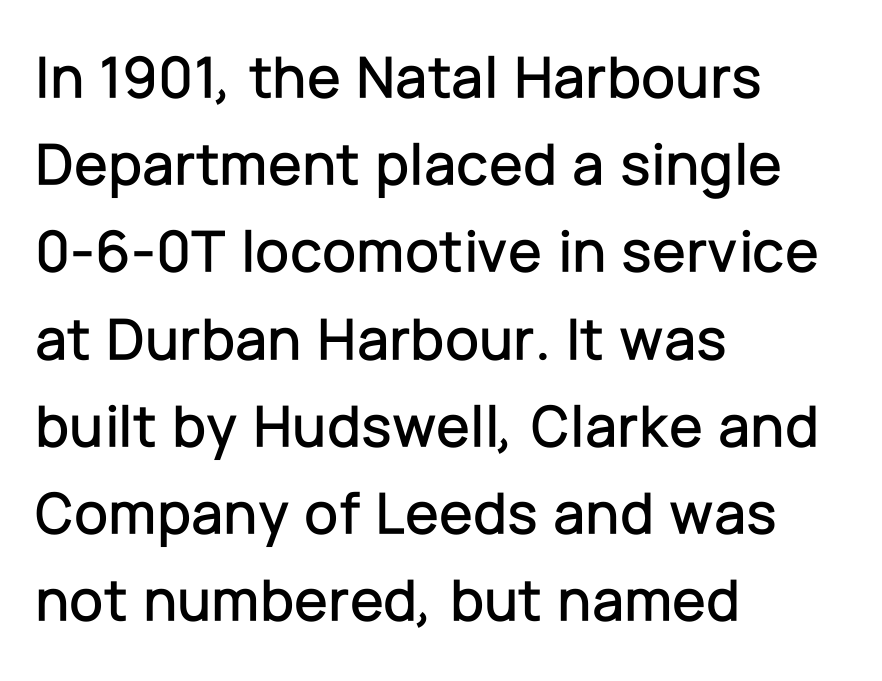
{"serif": "no", "italic": "no", "width": "normal", "stroke_contrast": "low", "x_height": "medium", "monospaced": "no", "underline": "no", "align": "left", "line_spacing": "normal", "line_spacing_ratio": 1.43, "letter_spacing": "normal", "letter_spacing_em": 0.0, "glyph_px": 61}
